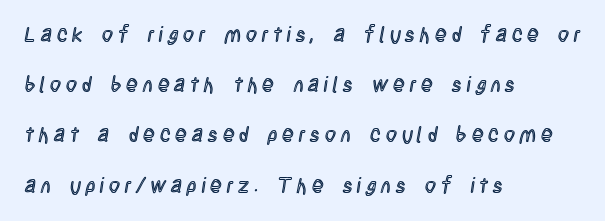
This sample is left-justified, so line endings fall wherever the words run out. The words here are not underlined. Compared with typical body copy, the letter spacing here is much looser. Interline gaps are noticeably wide in this sample.
